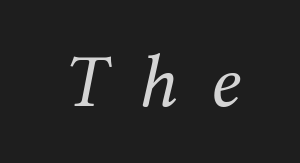
Decoration check: the copy has no underline. A typesetter would call this heavily tracked-out type. Yep, those are serifs on the letters. Vertical stems look standard width or narrower in stroke. Is this a fixed-width face? No — the glyphs have proportional, varying widths. The typography opts for an oblique posture over an upright one.
